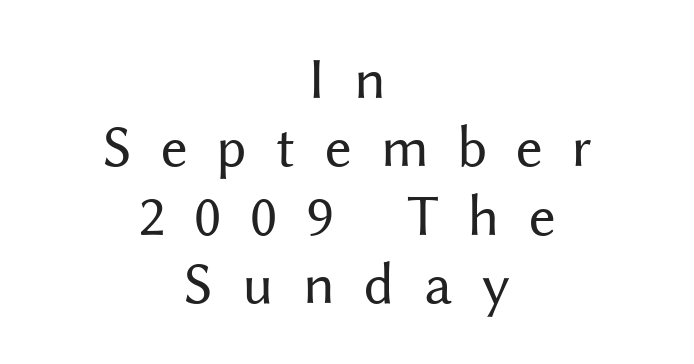
{"serif": "no", "italic": "no", "bold": "no", "weight": "regular", "width": "normal", "stroke_contrast": "medium", "x_height": "medium", "monospaced": "no", "underline": "no", "align": "center", "line_spacing_ratio": 1.16, "letter_spacing": "wide", "letter_spacing_em": 0.49, "glyph_px": 59}
